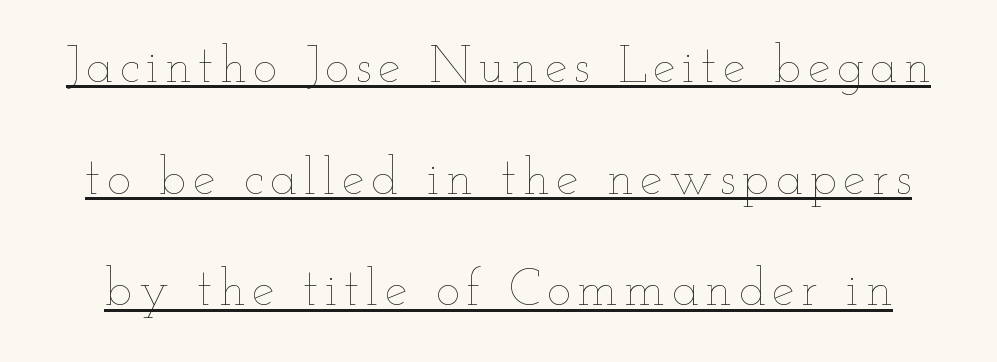
You can tell it's not italic because the verticals are truly vertical. Each stroke keeps to a modest, everyday thickness or less. Note the varied advance widths — an 'i' is clearly narrower than an 'm'. What decoration does the sample have? An underline.
